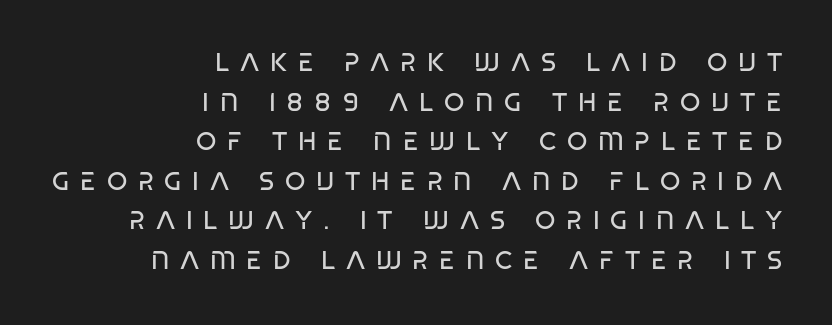
You could only call the tracking loose — the letters float apart. Line endings align vertically; line beginnings do not. Summary of vertical rhythm: regular, with standard interline spacing. Is the stroke heavy? The answer is a plain regular-or-lighter.
